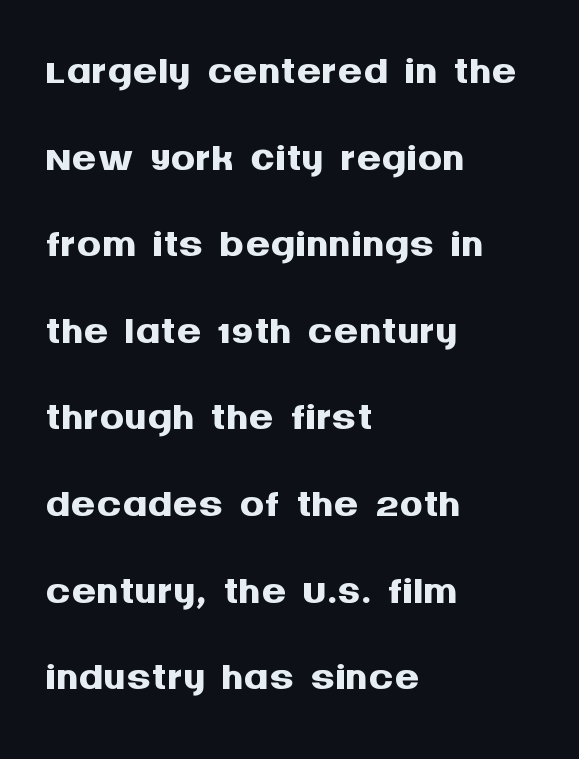
Q: Is the text bold? A: Yes.
Q: Is the text italic (slanted)? A: No, it is upright.
Q: Is the typeface a serif or a sans-serif typeface? A: Sans-serif.
Q: Is the text underlined? A: No.
Q: How is the paragraph aligned? A: Left-aligned.
Q: Is the spacing between letters normal or unusually wide? A: Normal.
Q: Is the spacing between lines tight, normal or loose? A: Normal.
Q: Width (condensed, normal, or wide)? A: Normal.
Q: Stroke contrast? A: Medium.
Q: x-height? A: Large.
Q: Monospaced? A: No.
